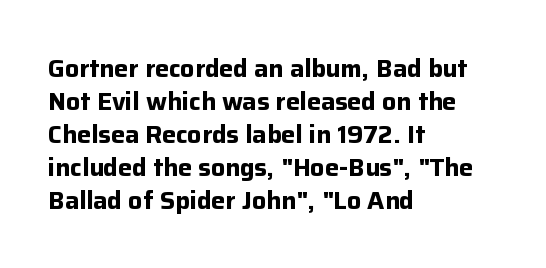
A full-strength bold gives these letters their thick strokes. The gaps between neighbouring characters are ordinary and unremarkable. The lines sit at an ordinary, default distance from one another. Descender tails drop into unmarked territory.
